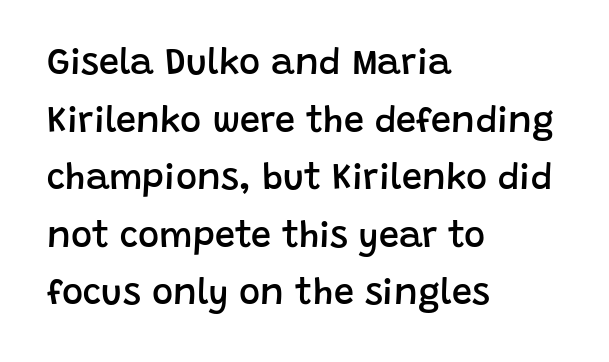
The rendering shows plain stroke endings on the letterforms — a sans-serif design. Evenly set lines give the paragraph a standard silhouette. Notice the strokes are somewhat thickened but not fully heavy: this is a semibold. A classic flush-left, rag-right setting is used for this passage. A clean baseline with only descenders dipping below it.
